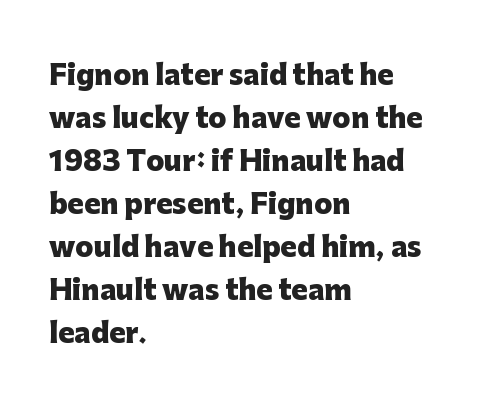
Typesetter's note: full bold, strokes at maximum text heaviness. Quick note: interline space is typical. Compared with a centered layout, this one pins lines to the left instead. Tall strokes in this sample are plumb rather than angled. The tracking reads as untouched default to a designer's eye. Has an underline been added? It has not.
